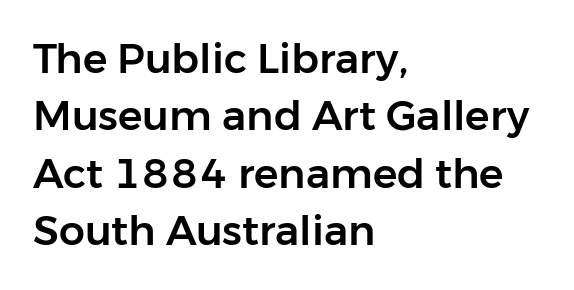
Each new line begins a customary step beneath the previous one. The rendering uses natural spacing where letterforms have individual widths. This sample uses a sans-serif face. These lines are set flush left with a ragged right edge.
